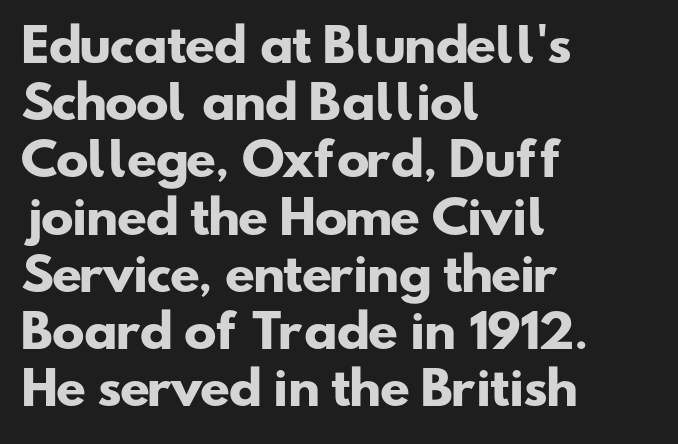
The image shows 44 px heavy, wide sans-serif type; set left-aligned, normal line spacing (1.3x), normal letter spacing, not underlined; low stroke contrast and a small x-height.
